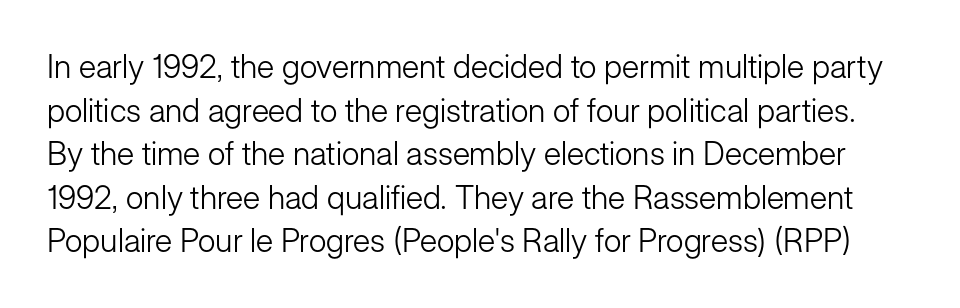
Q: Is the text bold? A: No.
Q: Is the text italic (slanted)? A: No, it is upright.
Q: Is the typeface a serif or a sans-serif typeface? A: Sans-serif.
Q: Is the text underlined? A: No.
Q: Is the spacing between letters normal or unusually wide? A: Normal.
Q: Is the spacing between lines tight, normal or loose? A: Normal.
Q: Width (condensed, normal, or wide)? A: Normal.
Q: Stroke contrast? A: Low.
Q: x-height? A: Medium.
Q: Monospaced? A: No.
